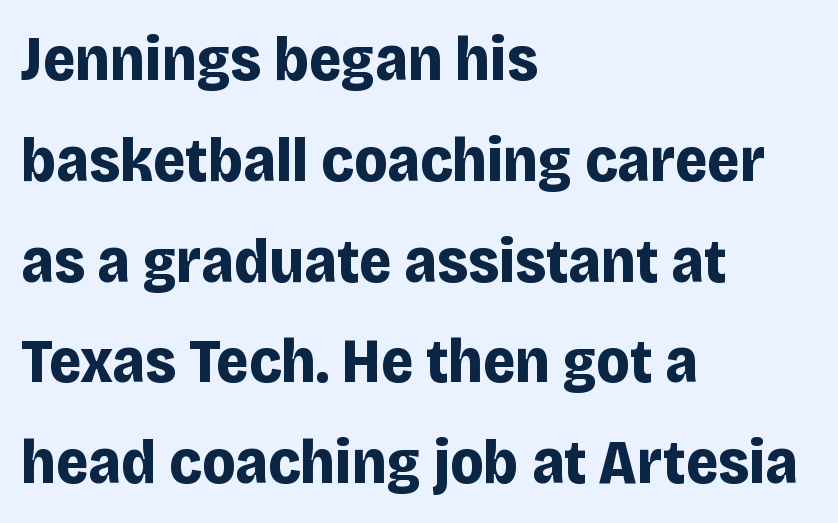
The image shows 63 px bold sans-serif type, upright; set left-aligned, normal line spacing (1.6x), normal letter spacing, not underlined; low stroke contrast and a large x-height.
